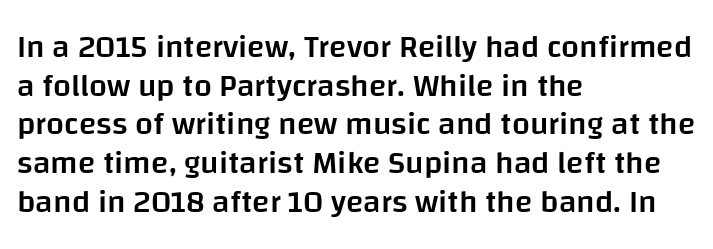
{"serif": "no", "italic": "no", "bold": "semi", "weight": "semibold", "width": "normal", "stroke_contrast": "low", "x_height": "large", "monospaced": "no", "underline": "no", "align": "left", "line_spacing_ratio": 1.21, "letter_spacing": "normal", "letter_spacing_em": 0.0, "glyph_px": 32}
